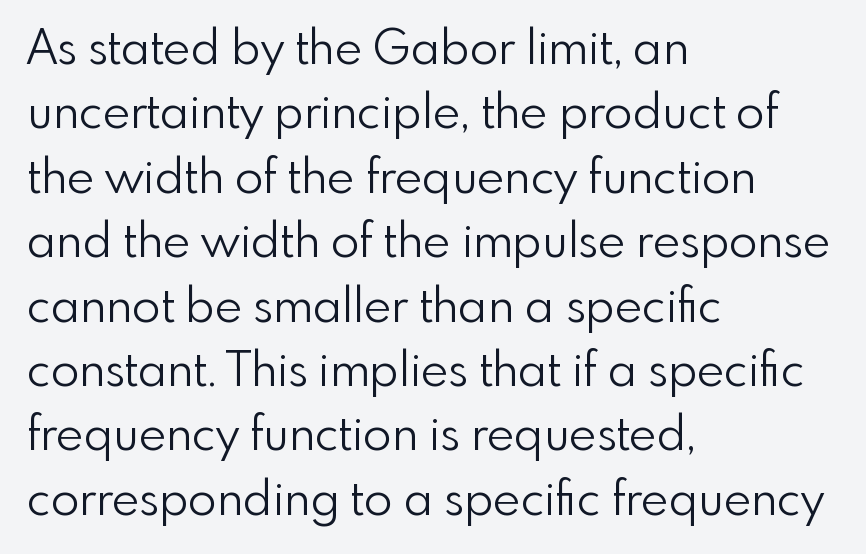
The type family on display is of the sans-serif kind. The face looks like a standard text weight, possibly lighter. Horizontally, the lines are justified to the leading edge only. The lettering stays uniformly vertical, giving the passage a roman look.
